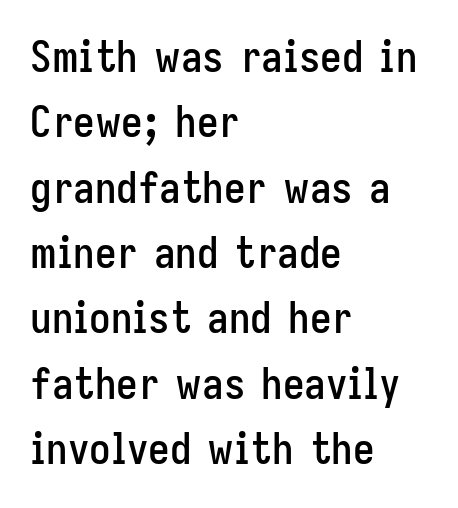
{"serif": "no", "italic": "no", "width": "condensed", "stroke_contrast": "low", "x_height": "medium", "monospaced": "no", "underline": "no", "align": "left", "line_spacing": "normal", "line_spacing_ratio": 1.52, "letter_spacing": "normal", "letter_spacing_em": 0.0, "glyph_px": 43}
